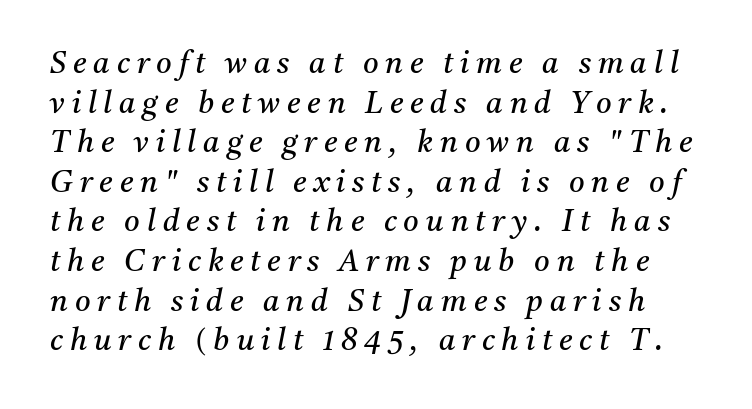
Q: Is the text bold? A: No.
Q: Is the text italic (slanted)? A: Yes, it leans right by about 11 degrees.
Q: Is the typeface a serif or a sans-serif typeface? A: Serif.
Q: Is the text underlined? A: No.
Q: Is the spacing between letters normal or unusually wide? A: Unusually wide.
Q: Is the spacing between lines tight, normal or loose? A: Normal.
Q: Width (condensed, normal, or wide)? A: Normal.
Q: Stroke contrast? A: Medium.
Q: x-height? A: Medium.
Q: Monospaced? A: No.
